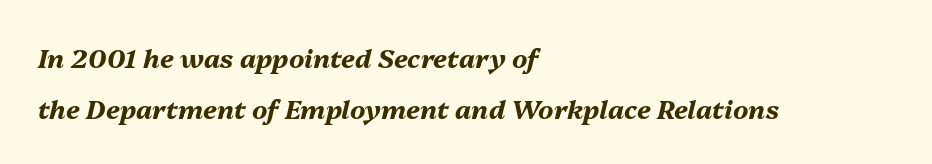
This sample is left-justified, so line endings fall wherever the words run out. Successive baselines arrive slowly, with a big drop between each. The rendering uses a bold face; every stroke is thick and dark. Quick note: underline off. These lines keep a tight, regular rhythm from letter to letter. Quick note: italic.
